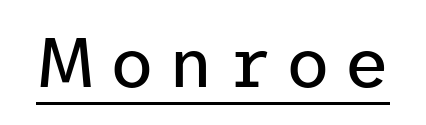
Q: Is the text bold? A: No.
Q: Is the text italic (slanted)? A: No, it is upright.
Q: Is the typeface a serif or a sans-serif typeface? A: Sans-serif.
Q: Is the text underlined? A: Yes.
Q: Width (condensed, normal, or wide)? A: Normal.
Q: Stroke contrast? A: Low.
Q: x-height? A: Medium.
